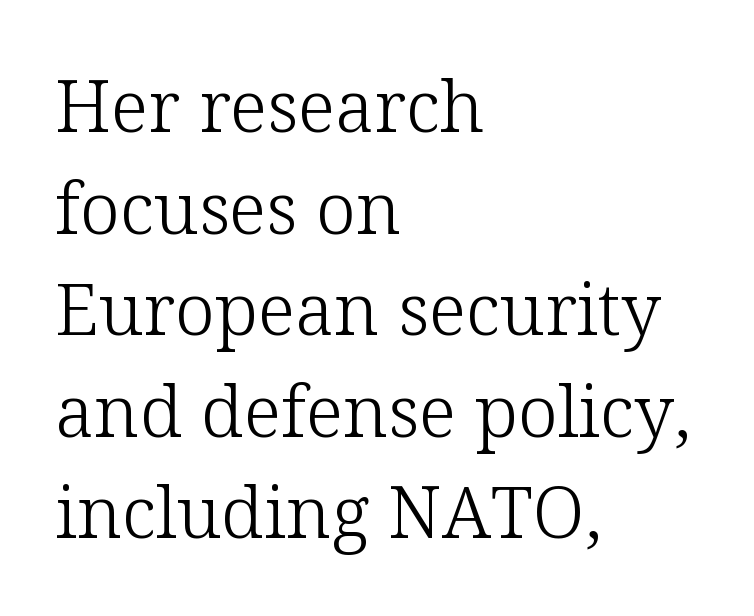
Q: Is the text bold? A: No.
Q: Is the text italic (slanted)? A: No, it is upright.
Q: Is the typeface a serif or a sans-serif typeface? A: Serif.
Q: Is the text underlined? A: No.
Q: How is the paragraph aligned? A: Left-aligned.
Q: Is the spacing between letters normal or unusually wide? A: Normal.
Q: Is the spacing between lines tight, normal or loose? A: Normal.
Q: Width (condensed, normal, or wide)? A: Normal.
Q: Stroke contrast? A: Low.
Q: x-height? A: Medium.
Q: Monospaced? A: No.
